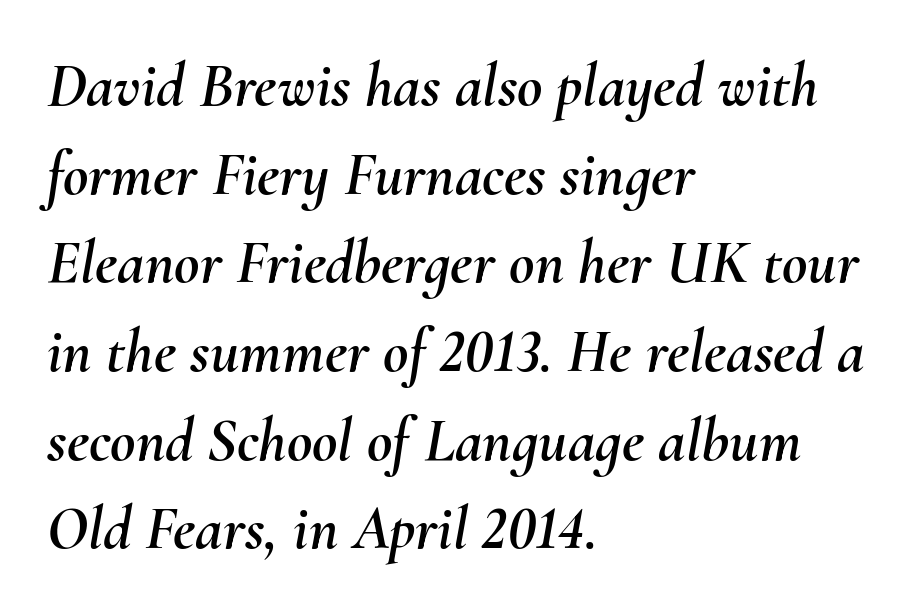
The text carries the slant typical of an italic or oblique font. Reading down the column, the eye jumps a familiar distance to each next line. The rendering anchors every line to the left-hand side. Honestly, there is no underline to notice here at all.
